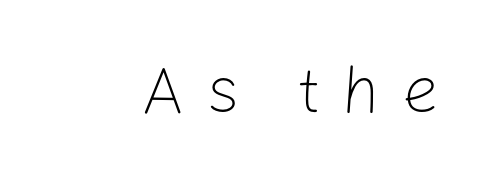
The image shows 67 px light sans-serif type, upright; set right-aligned, unusually wide letter spacing (+0.3 em), not underlined; low stroke contrast and a medium x-height.
